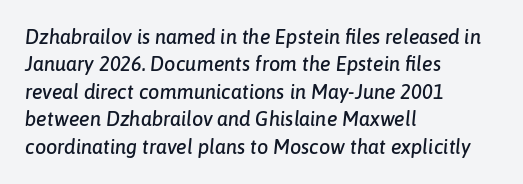
The image shows 20 px text type, italic (leaning right); set left-aligned, normal line spacing (1.37x), normal letter spacing, not underlined.
